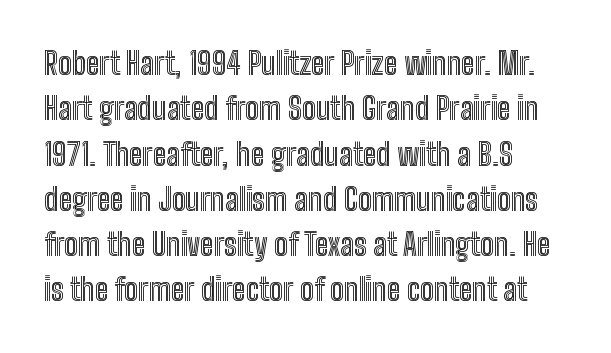
The glyphs are unaccompanied by any horizontal stroke below them. Each new line begins a customary step beneath the previous one. The type sits square on the baseline with zero lean. The lines in this sample share a left origin and differ only in where they stop. Character widths vary here, with narrow letters taking less room than wide ones.
